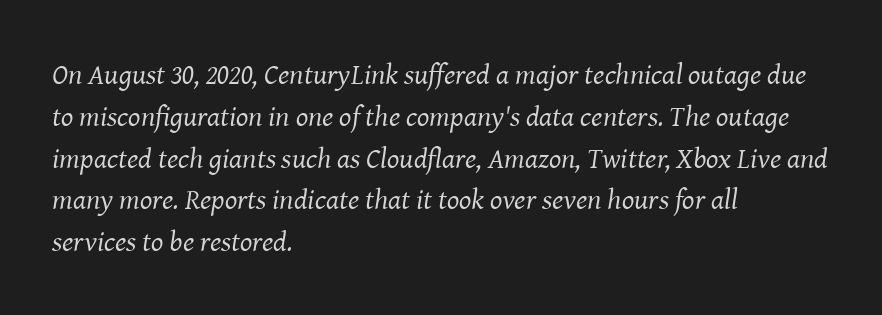
The font's italic variant was chosen for this text. Notice how the passage keeps a crisp vertical edge on the left only. This block has exactly the height ordinary leading produces. Stem width sits at or under what a default text font uses.
